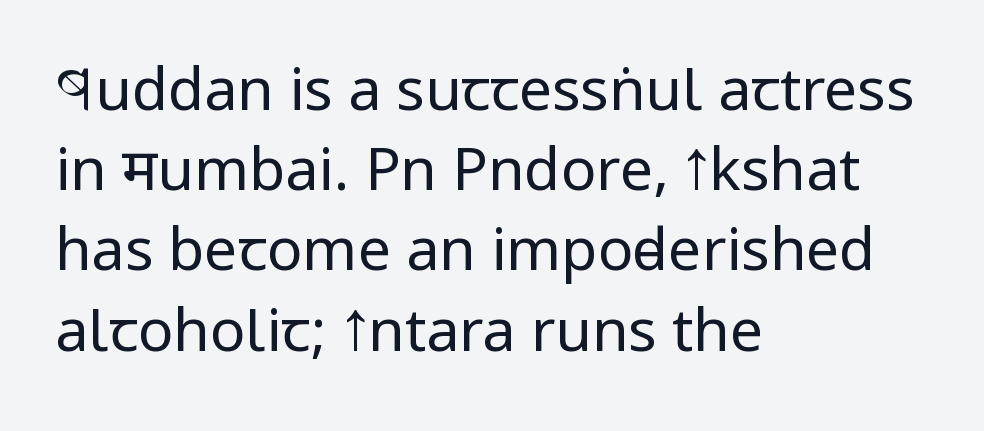
Each stroke keeps to a modest, everyday thickness or less. The lines sit at an ordinary, default distance from one another. The words here are not underlined. A typesetter would mark this as roman, not italic. In terms of letterform style, serifs are entirely absent. There is no visible air inserted between adjacent glyphs.
